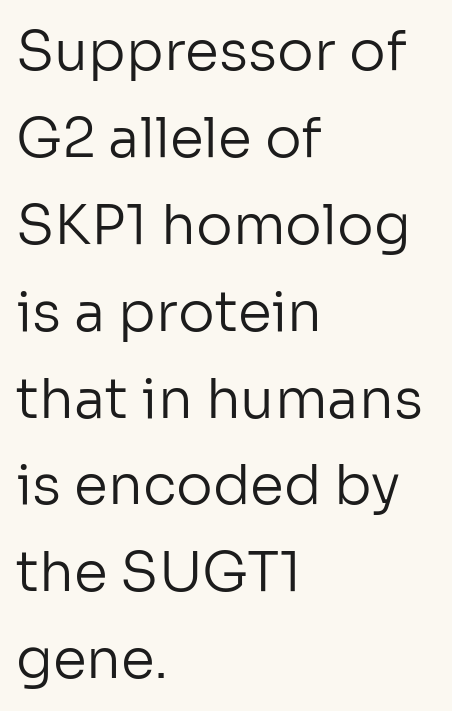
Q: Is the text bold? A: No.
Q: Is the text italic (slanted)? A: No, it is upright.
Q: Is the typeface a serif or a sans-serif typeface? A: Sans-serif.
Q: Is the text underlined? A: No.
Q: How is the paragraph aligned? A: Left-aligned.
Q: Is the spacing between letters normal or unusually wide? A: Normal.
Q: Is the spacing between lines tight, normal or loose? A: Normal.
Q: Width (condensed, normal, or wide)? A: Normal.
Q: Stroke contrast? A: Low.
Q: x-height? A: Medium.
Q: Monospaced? A: No.
